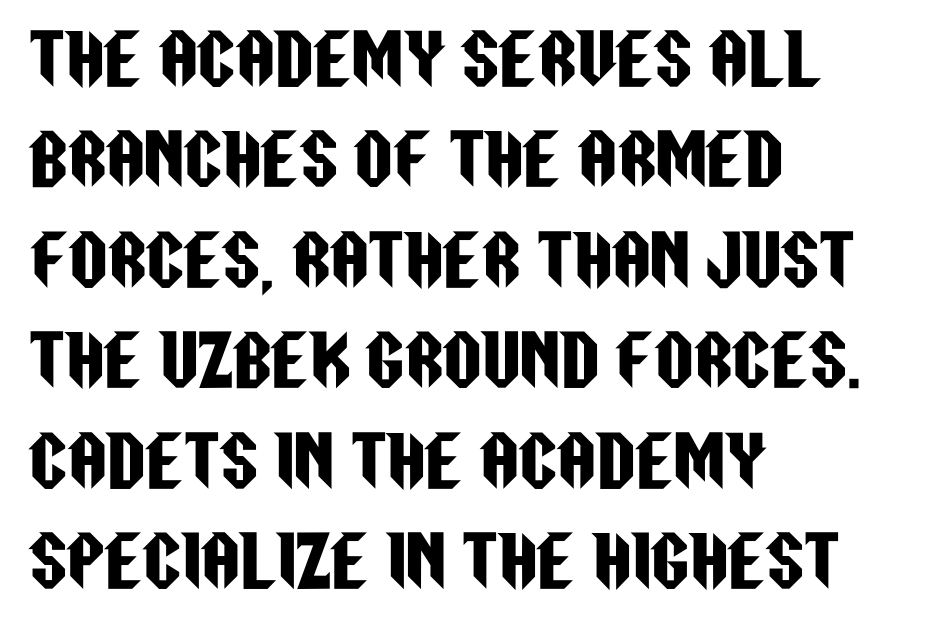
The image shows 67 px condensed sans-serif type, upright; set left-aligned, normal line spacing (1.5x), normal letter spacing, not underlined; low stroke contrast and a large x-height.
